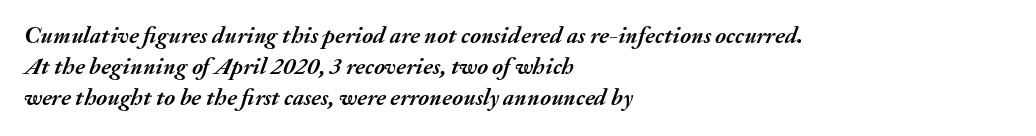
The line texture is even and compact thanks to regular tracking. Strokes here are thick enough to call this a true bold. An italicized treatment has been applied to the whole sample. How would I describe the line gaps? Plain and ordinary.
